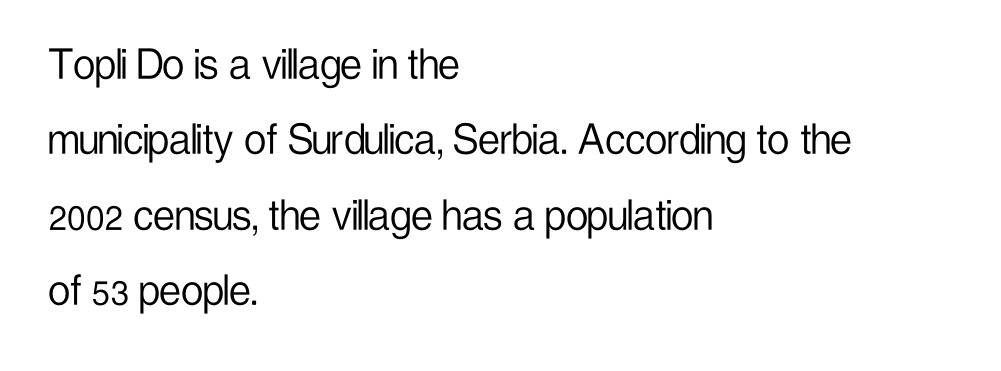
The image shows 49 px light, condensed sans-serif type, upright; set left-aligned, normal line spacing (1.54x), normal letter spacing, not underlined; low stroke contrast and a medium x-height.
